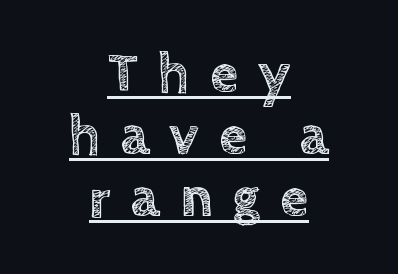
{"italic": "no", "width": "normal", "x_height": "large", "monospaced": "no", "underline": "yes", "align": "center", "line_spacing": "tight", "line_spacing_ratio": 1.09, "letter_spacing": "wide", "letter_spacing_em": 0.35, "glyph_px": 57}
